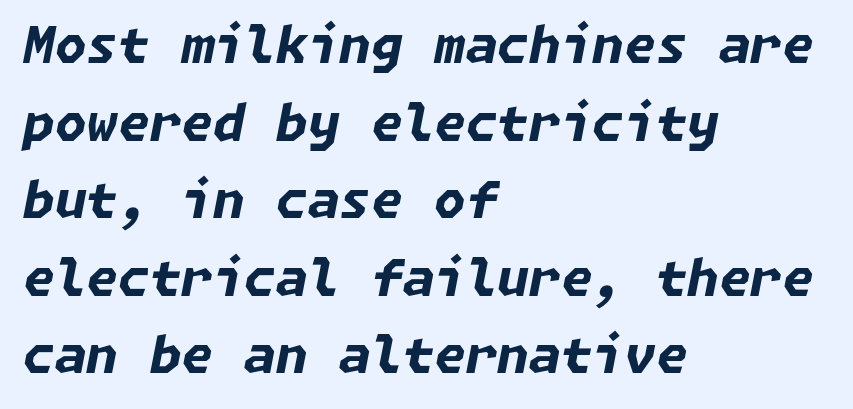
It's the slanting kind of type. This is heavy type, rendered in bold. Default kerning and tracking; the words read as compact shapes. Type without underlining.
